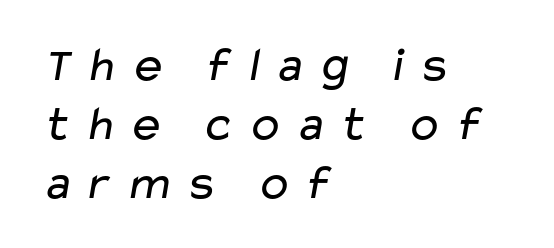
{"serif": "no", "bold": "no", "weight": "regular", "width": "wide", "stroke_contrast": "low", "x_height": "medium", "monospaced": "no", "underline": "no", "align": "left", "line_spacing_ratio": 1.2, "letter_spacing": "wide", "letter_spacing_em": 0.22, "glyph_px": 49}
